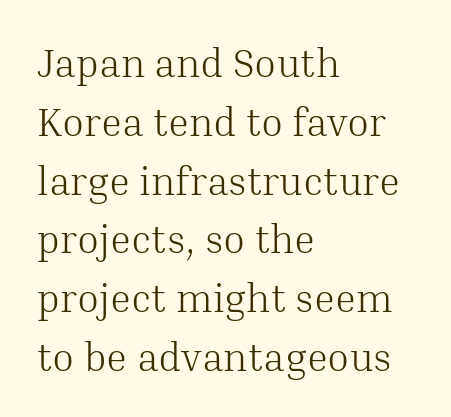
This is not heavy type; no bold has been used. Line spacing here is normal. Where is the straight margin? On the left. Little horizontal feet cap the strokes, marking this as serif type. Quick note: not italic, upright. The letters advance in unequal steps, a hallmark of proportional type.
